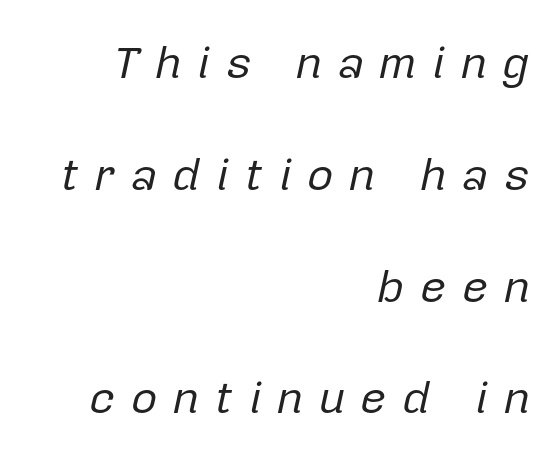
The image shows 46 px regular-weight type, italic (leaning right); set right-aligned, loose line spacing (2.43x), unusually wide letter spacing (+0.33 em), not underlined; low stroke contrast and a medium x-height.
